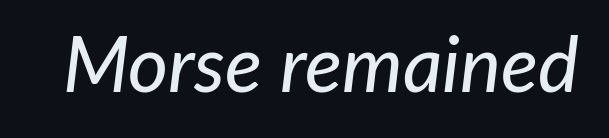
Q: Is the text italic (slanted)? A: Yes, it leans right by about 7 degrees.
Q: Is the text underlined? A: No.
Q: Is the spacing between letters normal or unusually wide? A: Normal.
Q: Width (condensed, normal, or wide)? A: Normal.
Q: Stroke contrast? A: Low.
Q: x-height? A: Medium.
Q: Monospaced? A: No.
